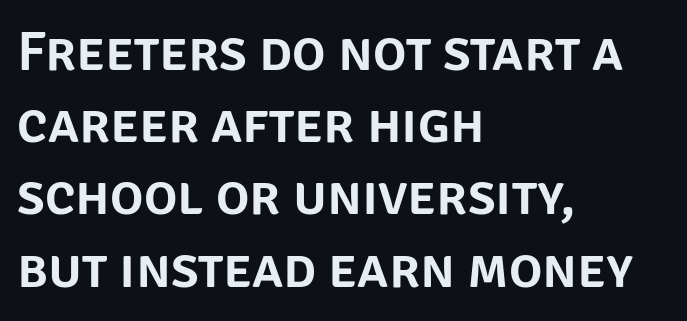
{"serif": "no", "italic": "no", "width": "normal", "stroke_contrast": "low", "x_height": "large", "monospaced": "no", "underline": "no", "align": "left", "line_spacing": "normal", "line_spacing_ratio": 1.29, "letter_spacing": "normal", "letter_spacing_em": 0.0, "glyph_px": 56}
